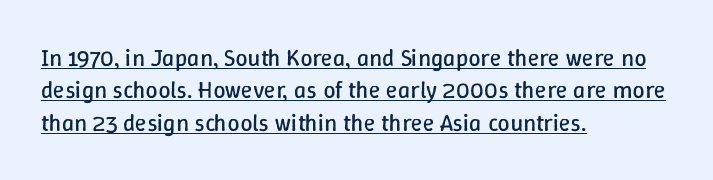
The image shows 24 px text type, upright; set left-aligned, normal line spacing (1.35x), normal letter spacing, underlined.
